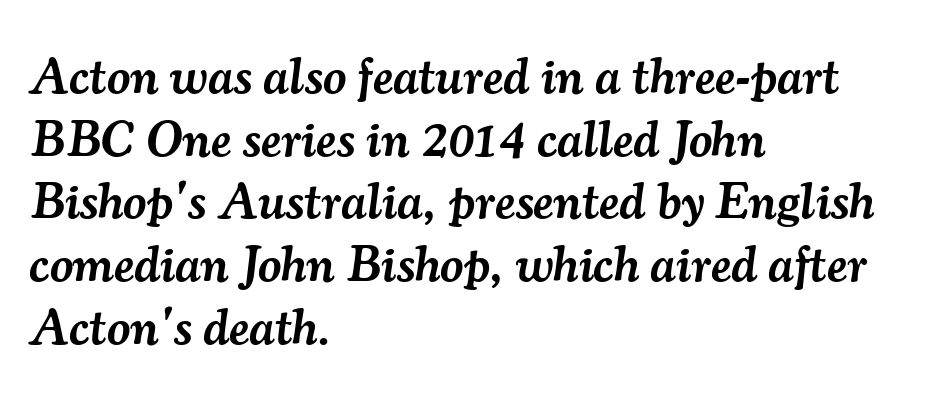
{"serif": "yes", "italic": "yes", "lean": "right", "slant_degrees": 7, "bold": "semi", "weight": "semibold", "width": "normal", "stroke_contrast": "medium", "x_height": "small", "monospaced": "no", "underline": "no", "align": "left", "line_spacing_ratio": 1.23, "letter_spacing": "normal", "letter_spacing_em": 0.0, "glyph_px": 51}
